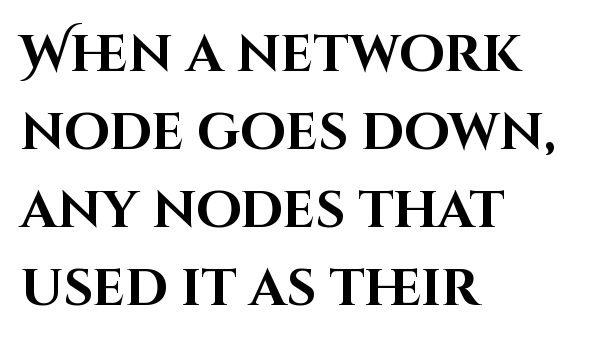
Students, note that the glyphs here touch the page at normal intervals. The space directly below the letters is spotless. A roman cut, with each character standing at attention. I'd describe the lettering as bold — thick and assertive.
